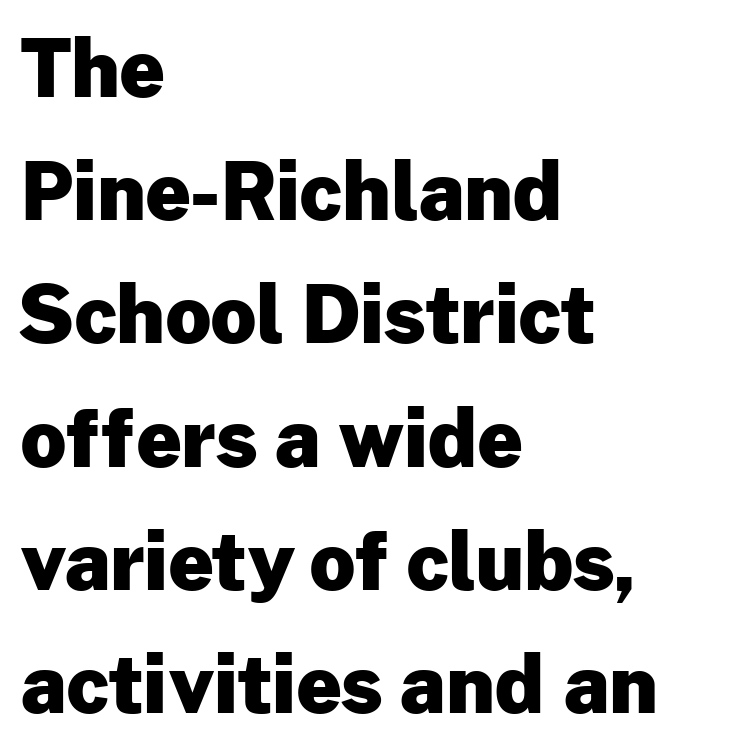
Has an underline been added? It has not. A sans-serif font was chosen for this passage. Reading down the column, the eye jumps a familiar distance to each next line. Each glyph is drawn with heavy, bold strokes. A typesetter would call this proportional, since set widths differ per character. The letterforms sit shoulder to shoulder at normal distance.
